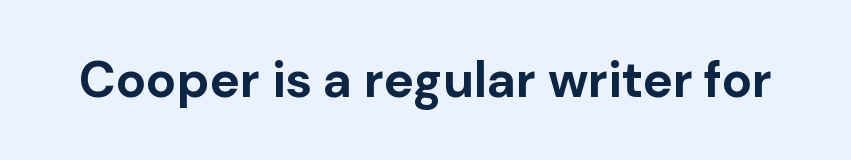
Q: Is the text bold? A: Yes.
Q: Is the text italic (slanted)? A: No, it is upright.
Q: Is the typeface a serif or a sans-serif typeface? A: Sans-serif.
Q: Is the text underlined? A: No.
Q: Is the spacing between letters normal or unusually wide? A: Normal.
Q: Width (condensed, normal, or wide)? A: Normal.
Q: Stroke contrast? A: Low.
Q: x-height? A: Medium.
Q: Monospaced? A: No.
